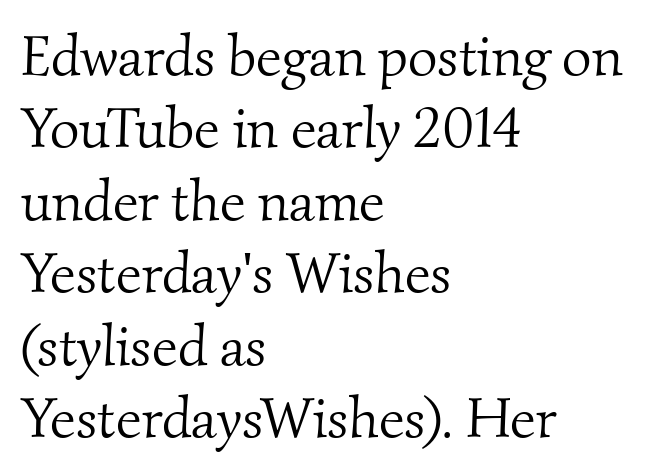
Q: Is the text bold? A: No.
Q: Is the typeface a serif or a sans-serif typeface? A: Serif.
Q: Is the text underlined? A: No.
Q: How is the paragraph aligned? A: Left-aligned.
Q: Is the spacing between letters normal or unusually wide? A: Normal.
Q: Is the spacing between lines tight, normal or loose? A: Normal.
Q: Width (condensed, normal, or wide)? A: Normal.
Q: Stroke contrast? A: Medium.
Q: x-height? A: Small.
Q: Monospaced? A: No.
